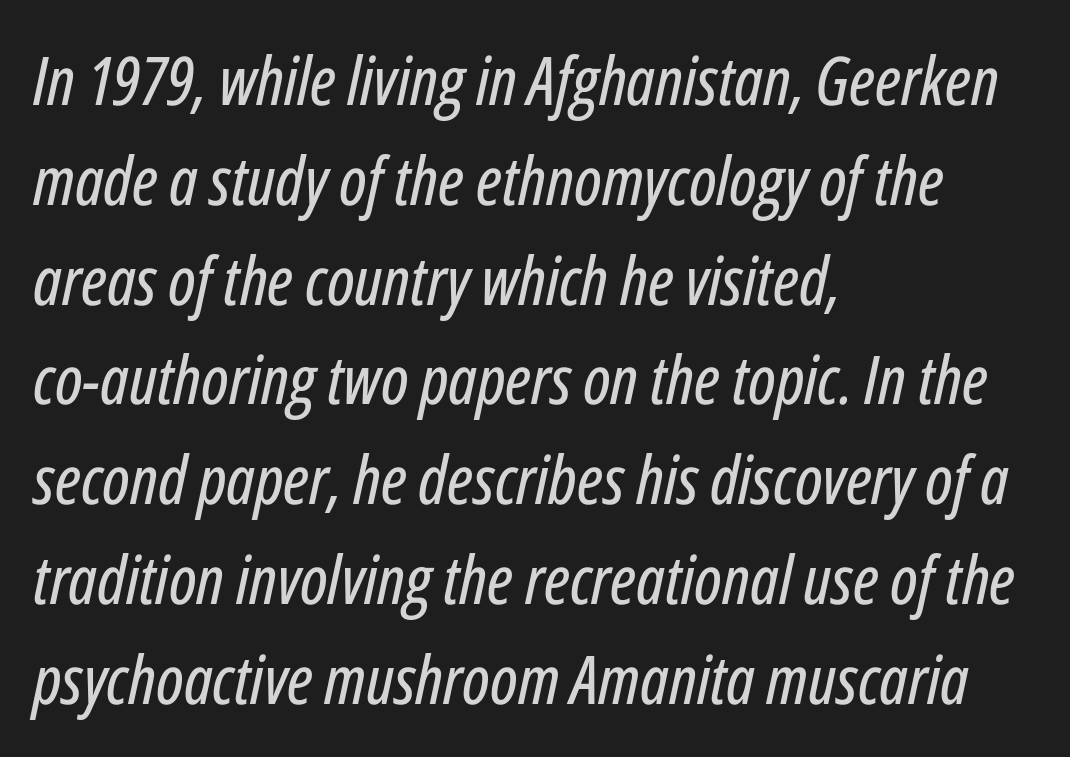
The image shows 67 px condensed type, italic (leaning right); set left-aligned, normal line spacing (1.49x), normal letter spacing, not underlined; low stroke contrast and a medium x-height.
